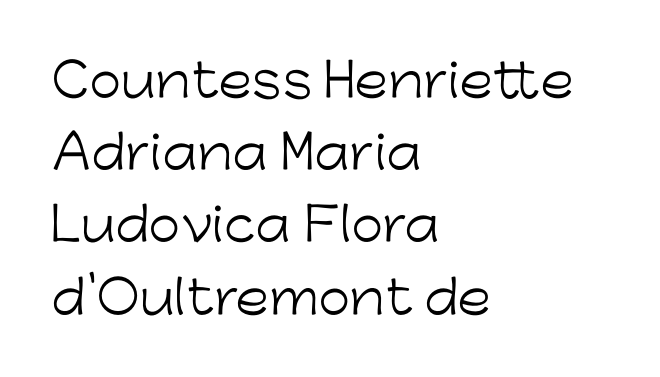
{"serif": "no", "italic": "no", "bold": "no", "weight": "light", "width": "normal", "stroke_contrast": "low", "x_height": "medium", "monospaced": "no", "underline": "no", "align": "left", "line_spacing": "normal", "line_spacing_ratio": 1.57, "letter_spacing": "normal", "letter_spacing_em": 0.0, "glyph_px": 46}
